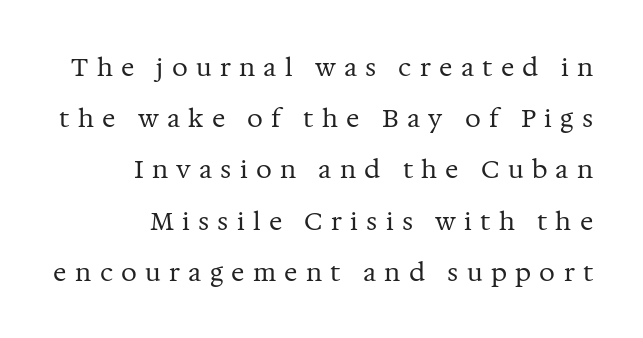
The image shows 25 px text type, upright; set right-aligned, loose line spacing (2.05x), unusually wide letter spacing (+0.33 em), not underlined.
